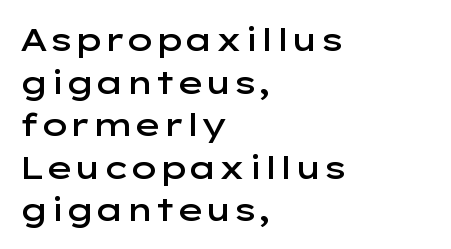
Nothing sits at the stroke ends, so this counts as sans-serif. The space between consecutive lines is moderate. Every letter is mildly thick-stroked: semibold rather than bold. Here the designer chose a conventional face with non-uniform glyph widths. Beneath every word, the page is bare.
